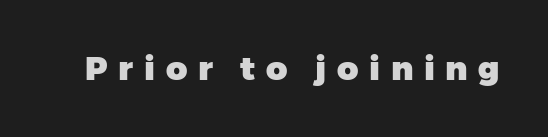
Descender tails drop into unmarked territory. Caption: bold face, heavy strokes. This is sans-serif lettering, the kind often seen on screens and signage. Glyph-to-glyph distance is far greater than everyday printed text.
